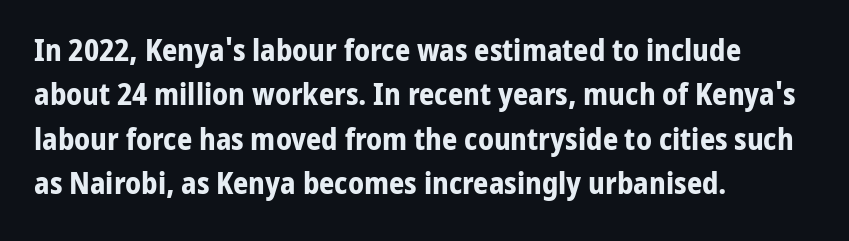
Q: Is the text bold? A: Yes.
Q: Is the text italic (slanted)? A: No, it is upright.
Q: Is the typeface a serif or a sans-serif typeface? A: Sans-serif.
Q: Is the text underlined? A: No.
Q: How is the paragraph aligned? A: Left-aligned.
Q: Is the spacing between letters normal or unusually wide? A: Normal.
Q: Is the spacing between lines tight, normal or loose? A: Normal.
Q: Width (condensed, normal, or wide)? A: Normal.
Q: Stroke contrast? A: Low.
Q: x-height? A: Medium.
Q: Monospaced? A: No.
